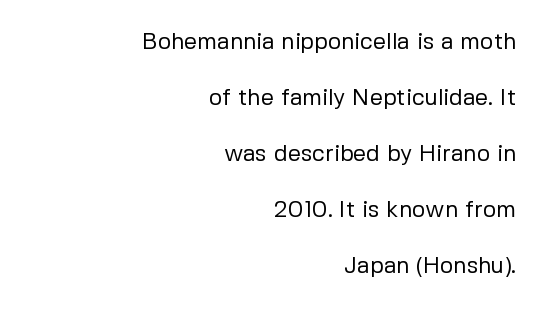
Whoever set this chose breathing room over compactness in the vertical rhythm. Posture: vertical. The strokes are not fattened; the text isn't bold. Only glyphs here, with clear space below each row. This rendering uses right alignment, leaving the left contour irregular.
